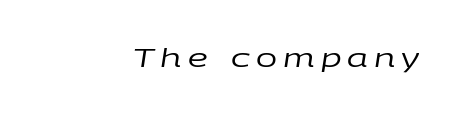
{"italic": "yes", "lean": "right", "slant_degrees": 9, "bold": "no", "underline": "no", "letter_spacing": "wide", "letter_spacing_em": 0.25, "glyph_px": 25}
